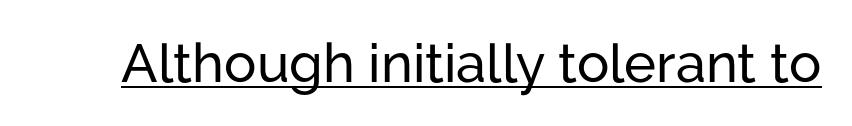
What stands out about the letter spacing? Nothing — it is the standard amount. You could not count columns in this text — the font is proportionally spaced. A roman cut, with each character standing at attention. Emphasis is given by a line drawn under the lettering.
